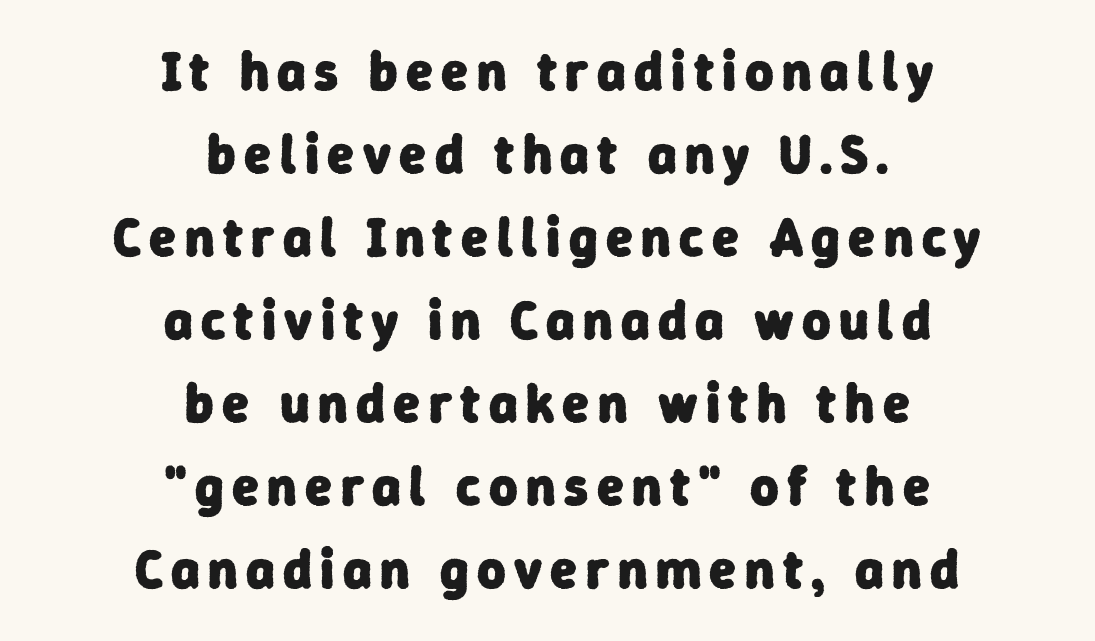
{"serif": "no", "bold": "yes", "weight": "heavy", "width": "normal", "stroke_contrast": "low", "x_height": "medium", "monospaced": "no", "underline": "no", "align": "center", "line_spacing": "normal", "line_spacing_ratio": 1.51, "glyph_px": 55}
